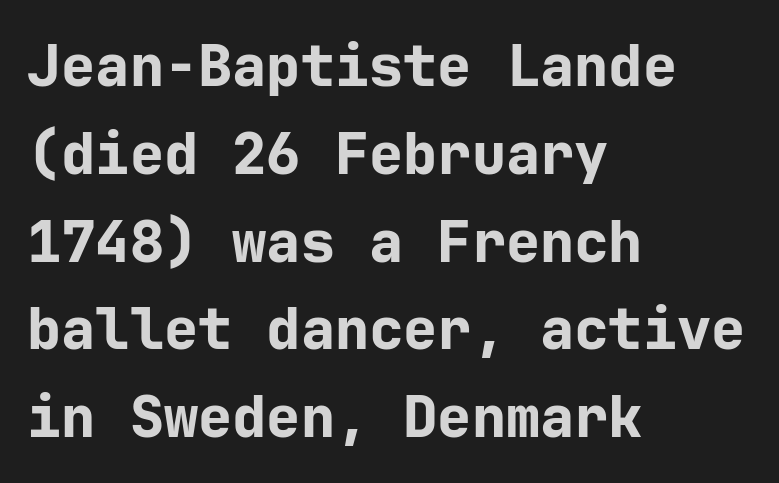
The image shows 57 px bold sans-serif type, upright; set left-aligned, normal line spacing (1.54x), normal letter spacing, not underlined; low stroke contrast and a medium x-height.
